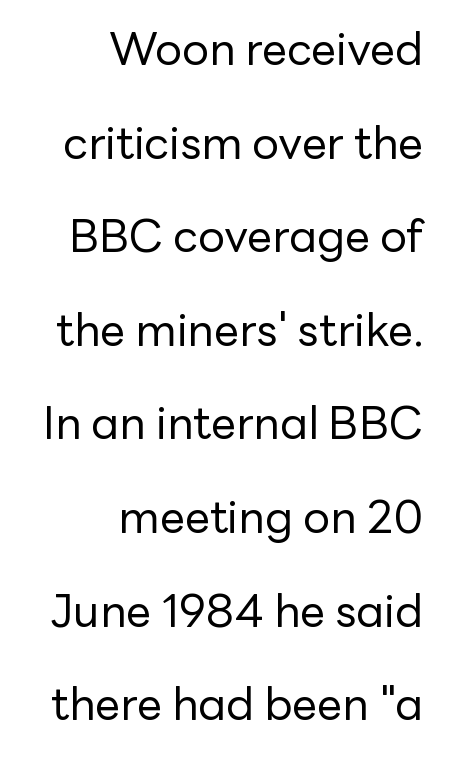
The image shows 45 px regular-weight sans-serif type, upright; set right-aligned, loose line spacing (2.08x), normal letter spacing, not underlined; low stroke contrast and a medium x-height.
